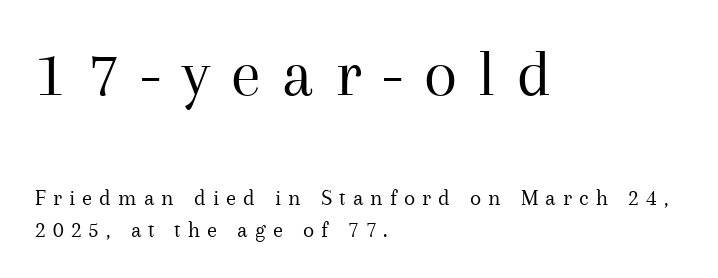
The image shows 68 px regular-weight serif type, upright; set left-aligned, normal line spacing (1.4x), unusually wide letter spacing (+0.31 em), not underlined; the first (top) block is 2.96x larger; medium stroke contrast and a medium x-height.
